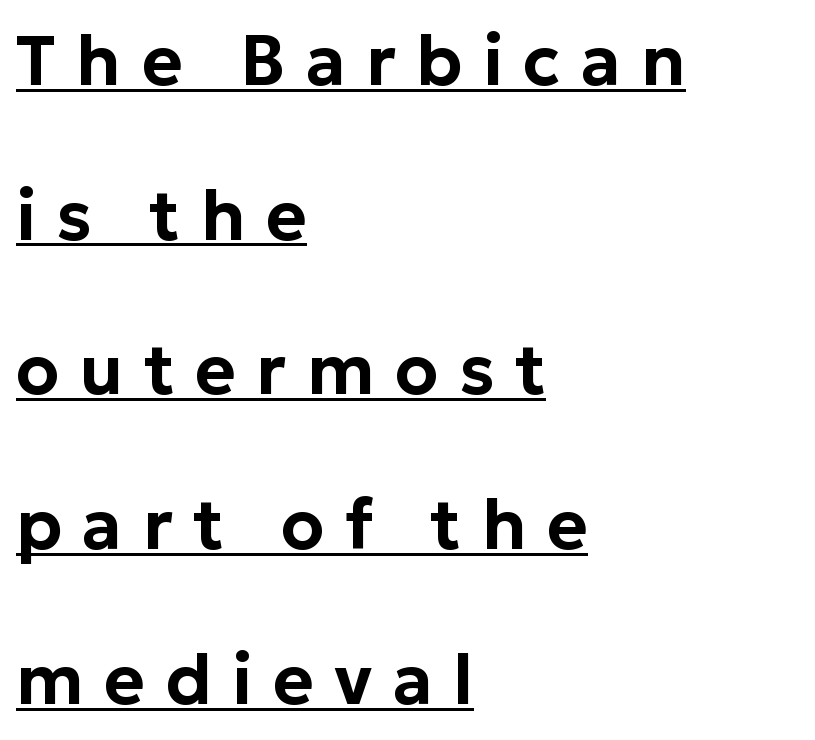
The image shows 70 px sans-serif type, upright; set left-aligned, loose line spacing (2.21x), unusually wide letter spacing (+0.29 em), underlined; low stroke contrast and a medium x-height.
